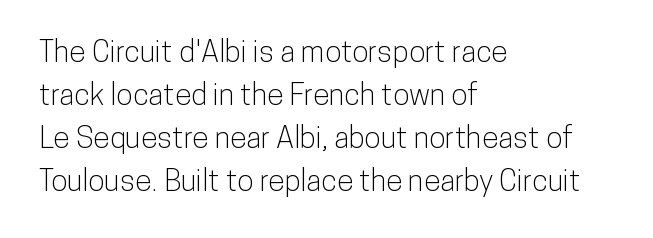
{"serif": "no", "italic": "no", "width": "condensed", "stroke_contrast": "low", "x_height": "medium", "monospaced": "no", "underline": "no", "align": "left", "line_spacing": "normal", "line_spacing_ratio": 1.43, "letter_spacing": "normal", "letter_spacing_em": 0.0, "glyph_px": 30}
